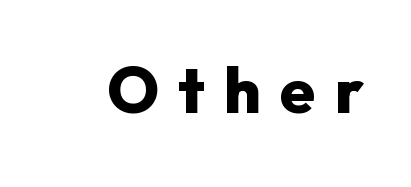
Q: Is the text bold? A: Yes.
Q: Is the text italic (slanted)? A: No, it is upright.
Q: Is the typeface a serif or a sans-serif typeface? A: Sans-serif.
Q: Is the text underlined? A: No.
Q: Is the spacing between letters normal or unusually wide? A: Unusually wide.
Q: Width (condensed, normal, or wide)? A: Normal.
Q: Stroke contrast? A: Low.
Q: x-height? A: Medium.
Q: Monospaced? A: No.
